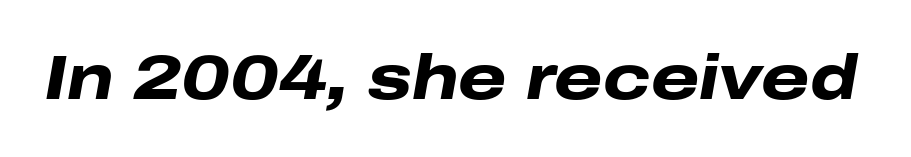
The image shows 62 px heavy, wide type, italic (leaning right); set normal letter spacing, not underlined; low stroke contrast and a medium x-height.
